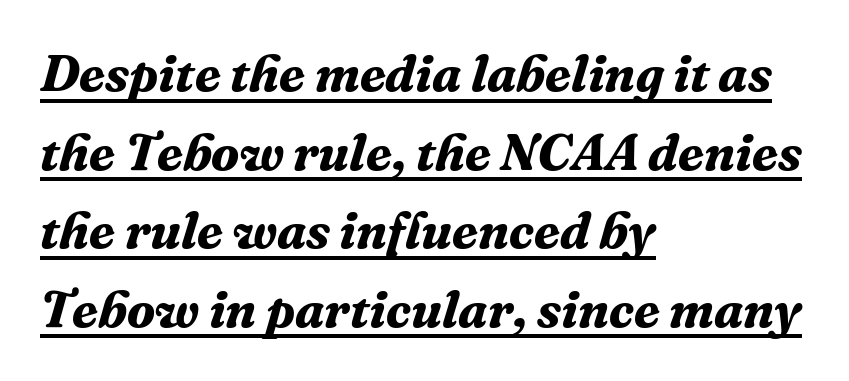
{"serif": "yes", "italic": "yes", "lean": "right", "slant_degrees": 16, "bold": "yes", "weight": "bold", "width": "normal", "stroke_contrast": "medium", "x_height": "medium", "monospaced": "no", "underline": "yes", "align": "left", "line_spacing": "normal", "line_spacing_ratio": 1.51, "letter_spacing": "normal", "letter_spacing_em": 0.0, "glyph_px": 52}
